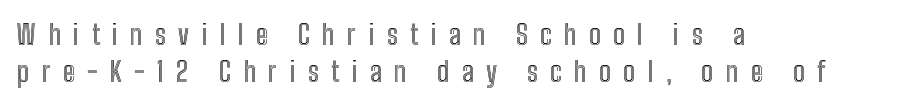
Q: Is the text italic (slanted)? A: No, it is upright.
Q: Is the text underlined? A: No.
Q: How is the paragraph aligned? A: Left-aligned.
Q: Is the spacing between letters normal or unusually wide? A: Unusually wide.
Q: Is the spacing between lines tight, normal or loose? A: Normal.
Q: Width (condensed, normal, or wide)? A: Condensed.
Q: x-height? A: Medium.
Q: Monospaced? A: No.
